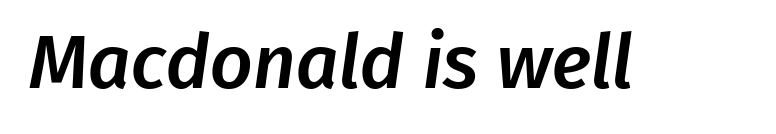
{"serif": "no", "width": "normal", "stroke_contrast": "low", "x_height": "medium", "monospaced": "no", "underline": "no", "letter_spacing": "normal", "letter_spacing_em": 0.0, "glyph_px": 75}
